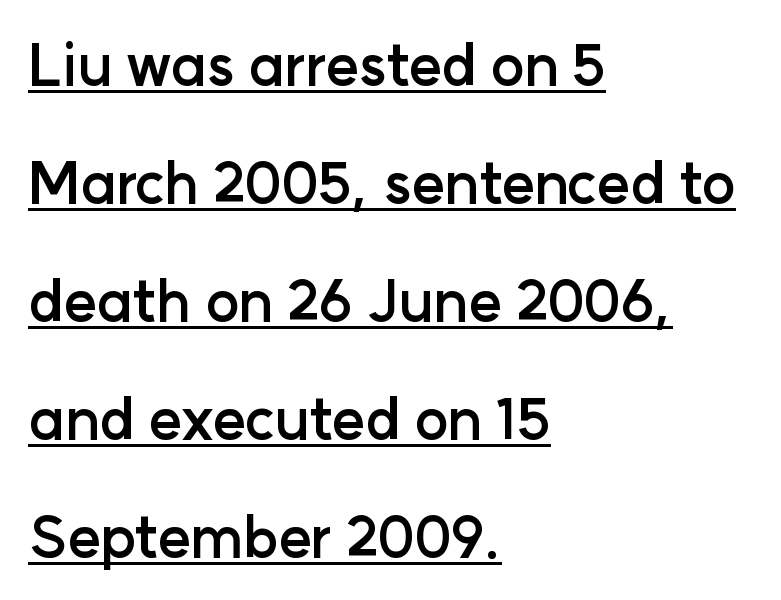
The image shows 57 px semibold sans-serif type, upright; set left-aligned, loose line spacing (2.07x), normal letter spacing, underlined; low stroke contrast and a medium x-height.
